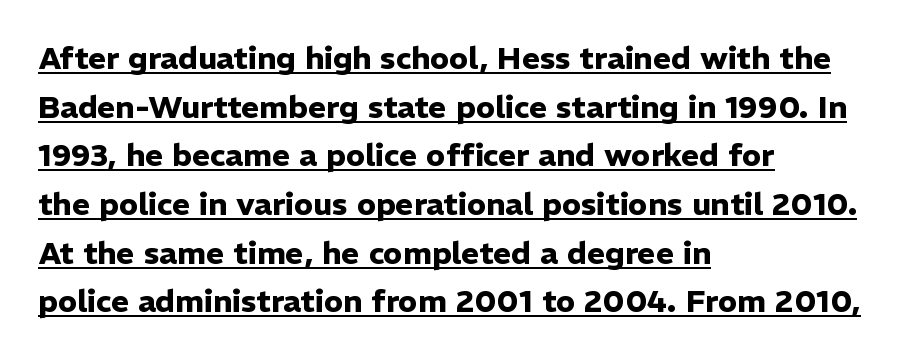
{"serif": "no", "italic": "no", "bold": "yes", "weight": "heavy", "width": "normal", "stroke_contrast": "low", "x_height": "medium", "monospaced": "no", "underline": "yes", "align": "left", "line_spacing": "normal", "line_spacing_ratio": 1.57, "letter_spacing": "normal", "letter_spacing_em": 0.0, "glyph_px": 31}
